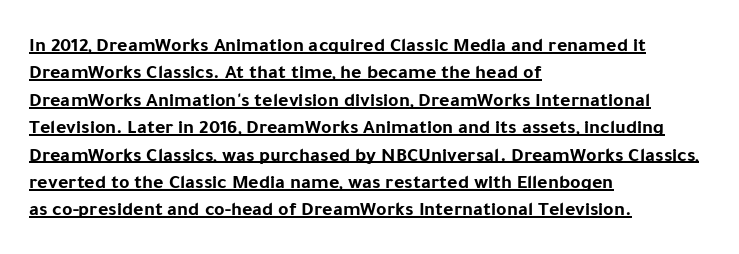
{"italic": "no", "bold": "yes", "underline": "yes", "align": "left", "line_spacing": "normal", "line_spacing_ratio": 1.37, "letter_spacing": "normal", "letter_spacing_em": 0.0, "glyph_px": 20}
